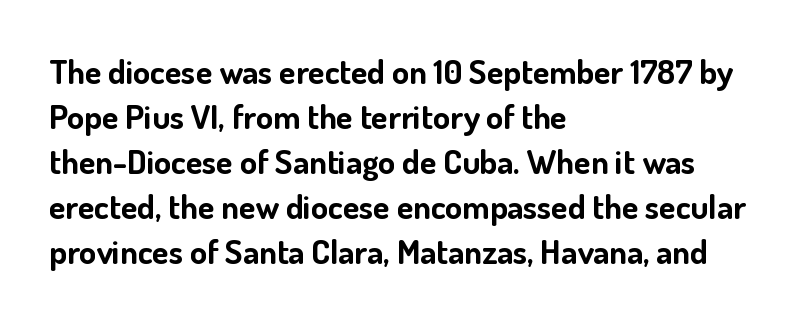
{"serif": "no", "italic": "no", "bold": "yes", "weight": "bold", "width": "normal", "stroke_contrast": "low", "x_height": "small", "monospaced": "no", "underline": "no", "align": "left", "line_spacing": "normal", "line_spacing_ratio": 1.32, "letter_spacing": "normal", "letter_spacing_em": 0.0, "glyph_px": 34}
